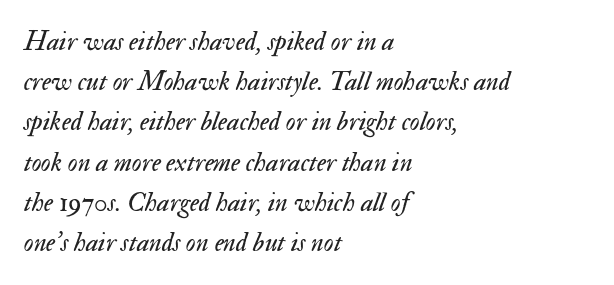
The image shows 27 px text type, italic (leaning right); set left-aligned, normal line spacing (1.49x), normal letter spacing, not underlined.
